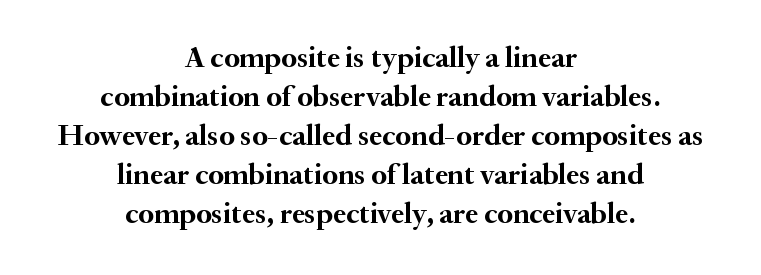
Serifs: yes, visible at the terminals of the letterforms. The rendering keeps characters at their native spacing. The lines sit at an ordinary, default distance from one another. The typography opts for an upright posture over an oblique one. Summary of weight: heavy, a full bold. Here the designer chose a conventional face with non-uniform glyph widths.
